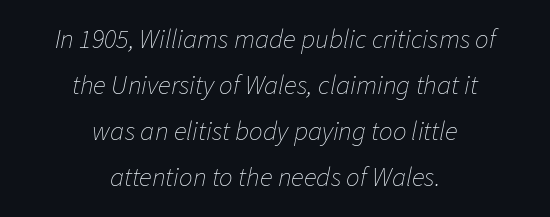
{"italic": "yes", "lean": "right", "slant_degrees": 11, "bold": "no", "underline": "no", "align": "center", "line_spacing": "normal", "line_spacing_ratio": 1.7, "letter_spacing": "normal", "letter_spacing_em": 0.0, "glyph_px": 27}
